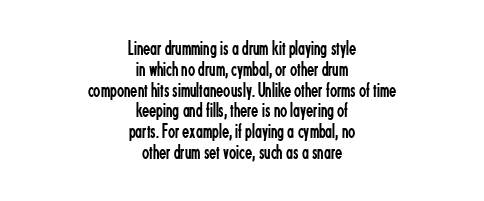
Q: Is the text bold? A: No.
Q: Is the text italic (slanted)? A: No, it is upright.
Q: Is the text underlined? A: No.
Q: How is the paragraph aligned? A: Centered.
Q: Is the spacing between letters normal or unusually wide? A: Normal.
Q: Is the spacing between lines tight, normal or loose? A: Tight.
